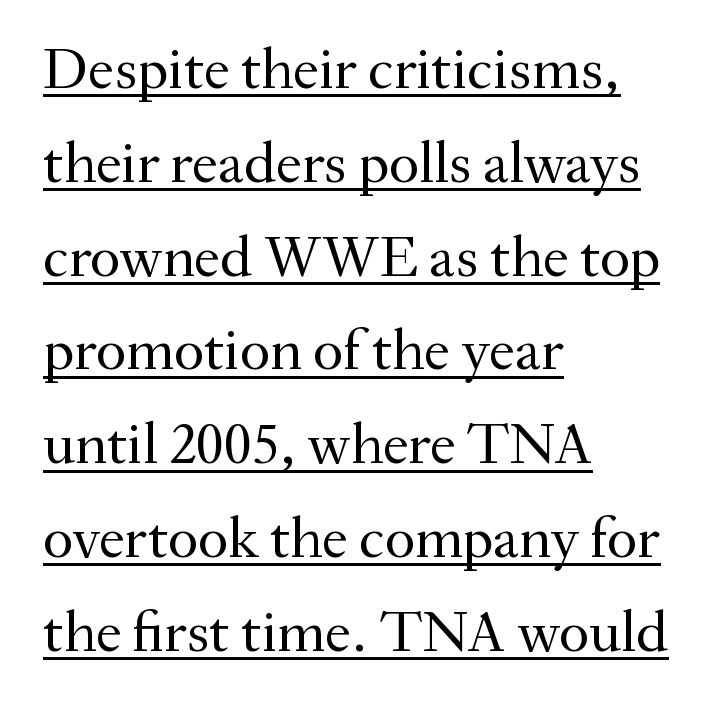
{"serif": "yes", "italic": "no", "bold": "no", "weight": "regular", "width": "normal", "stroke_contrast": "medium", "x_height": "small", "monospaced": "no", "underline": "yes", "align": "left", "line_spacing": "normal", "line_spacing_ratio": 1.59, "letter_spacing": "normal", "letter_spacing_em": 0.0, "glyph_px": 59}
